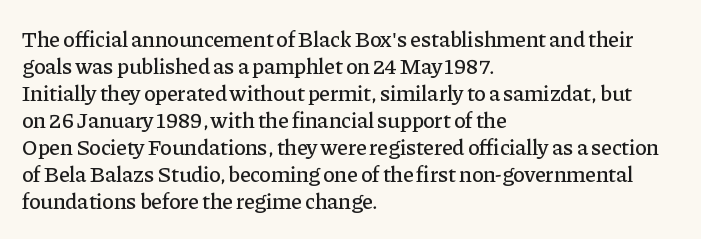
The image shows 22 px text type, upright; set left-aligned, line spacing 1.23x, normal letter spacing, not underlined.
